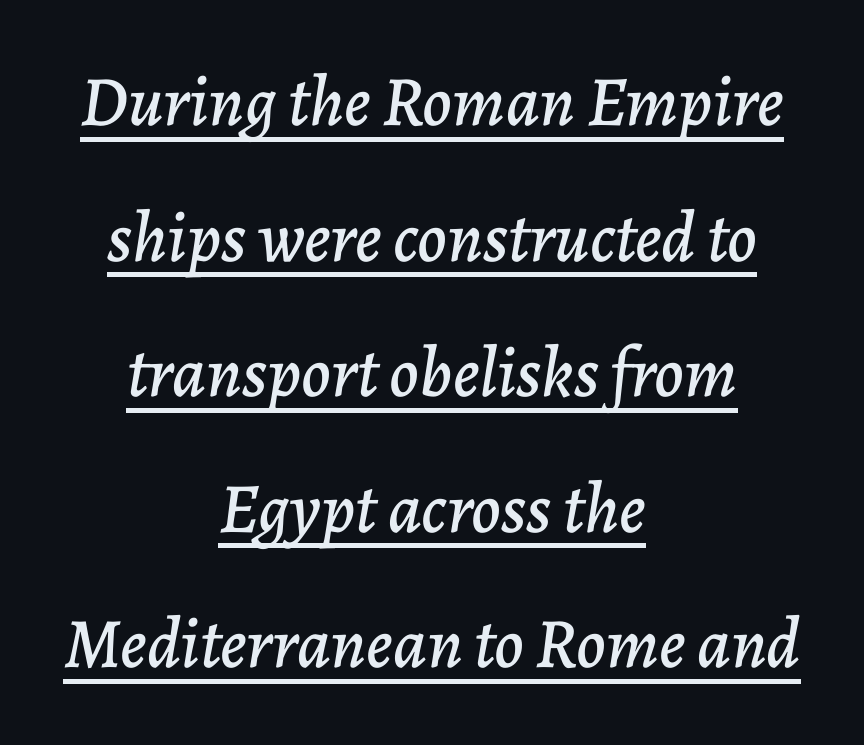
Is this a fixed-width face? No — the glyphs have proportional, varying widths. Students, note that the glyphs here touch the page at normal intervals. An italicized treatment has been applied to the whole sample. A baseline rule has been typeset under these characters. Line spacing here is loose.
